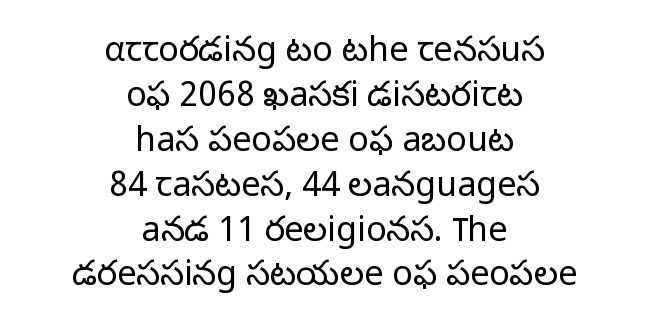
Q: Is the text bold? A: No.
Q: Is the text italic (slanted)? A: No, it is upright.
Q: Is the typeface a serif or a sans-serif typeface? A: Sans-serif.
Q: Is the text underlined? A: No.
Q: How is the paragraph aligned? A: Centered.
Q: Is the spacing between letters normal or unusually wide? A: Normal.
Q: Is the spacing between lines tight, normal or loose? A: Normal.
Q: Width (condensed, normal, or wide)? A: Normal.
Q: Stroke contrast? A: Low.
Q: x-height? A: Medium.
Q: Monospaced? A: No.
